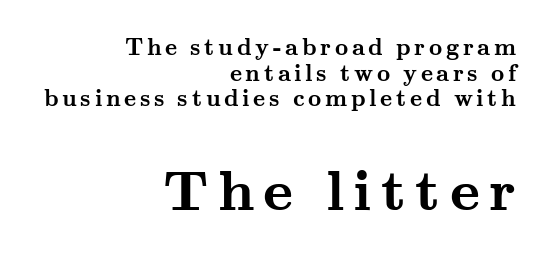
{"serif": "yes", "italic": "no", "bold": "yes", "weight": "semibold", "width": "wide", "stroke_contrast": "medium", "x_height": "small", "monospaced": "no", "underline": "no", "align": "right", "line_spacing": "tight", "line_spacing_ratio": 1.11, "larger_block": "second", "size_ratio": 2.48, "glyph_px": 57}
